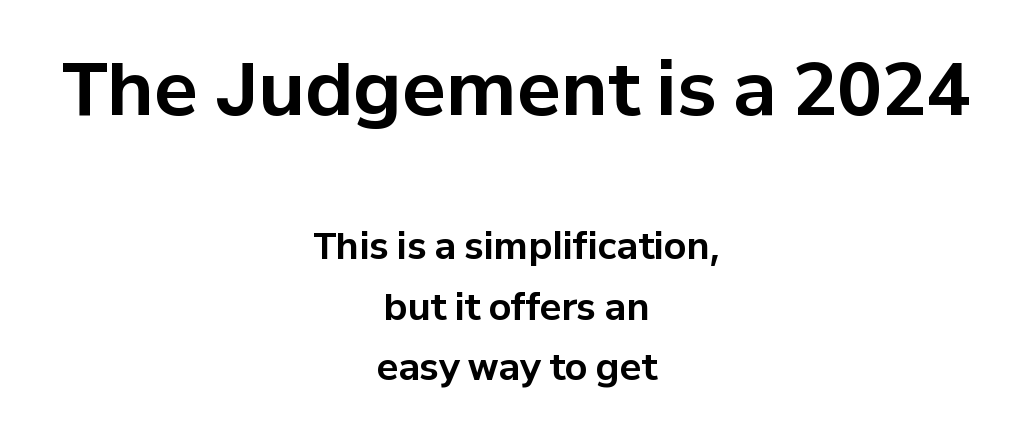
Compared with typical paragraphs, the rows here are spaced about the same. Just letters on the line, the space beneath them empty. Strong, thick strokes mark this as bold type. Students, note that the glyphs here touch the page at normal intervals.
